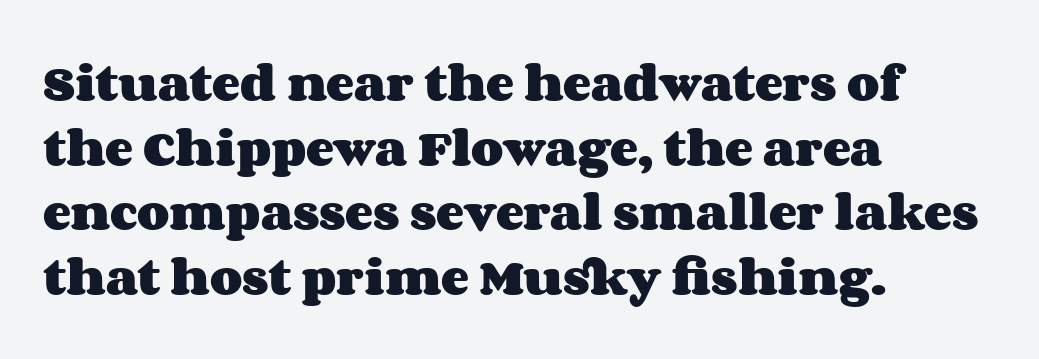
Q: Is the text bold? A: Yes.
Q: Is the text italic (slanted)? A: No, it is upright.
Q: Is the text underlined? A: No.
Q: How is the paragraph aligned? A: Left-aligned.
Q: Is the spacing between letters normal or unusually wide? A: Normal.
Q: Is the spacing between lines tight, normal or loose? A: Normal.
Q: Width (condensed, normal, or wide)? A: Wide.
Q: Stroke contrast? A: Medium.
Q: x-height? A: Large.
Q: Monospaced? A: No.
